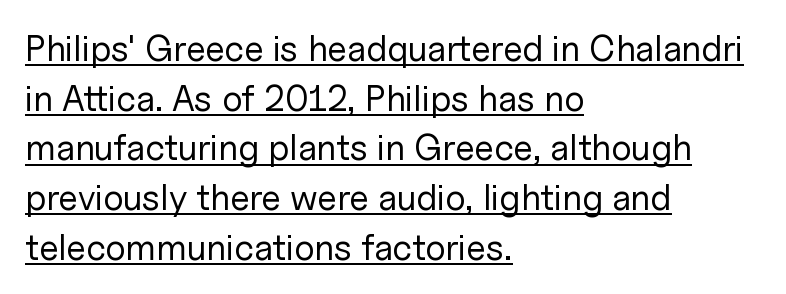
Q: Is the text bold? A: No.
Q: Is the text italic (slanted)? A: No, it is upright.
Q: Is the typeface a serif or a sans-serif typeface? A: Sans-serif.
Q: Is the text underlined? A: Yes.
Q: How is the paragraph aligned? A: Left-aligned.
Q: Is the spacing between letters normal or unusually wide? A: Normal.
Q: Is the spacing between lines tight, normal or loose? A: Normal.
Q: Width (condensed, normal, or wide)? A: Normal.
Q: Stroke contrast? A: Low.
Q: x-height? A: Medium.
Q: Monospaced? A: No.
